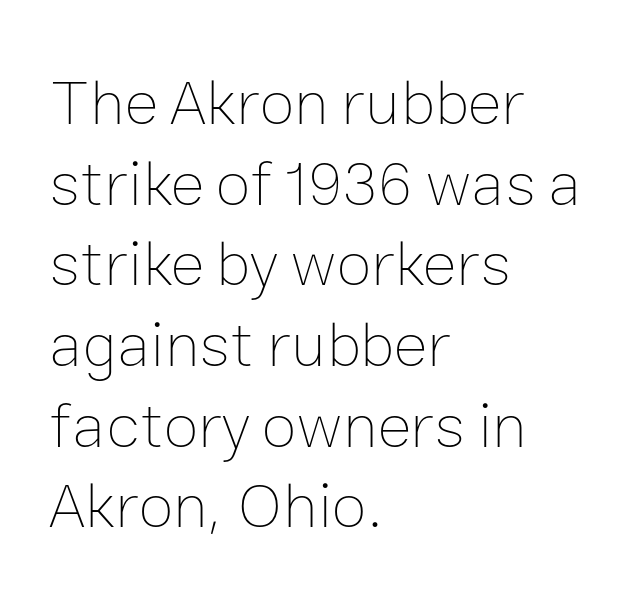
You can tell it's not italic because the verticals are truly vertical. Has an underline been added? It has not. Students, note that the glyphs here touch the page at normal intervals. Is the type heavy? It reads as light-to-regular instead.
